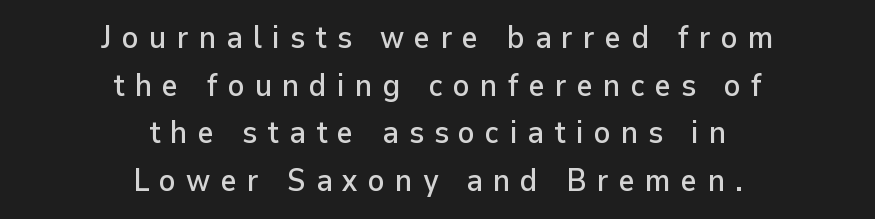
This rendering features lettering with no underline. This sample uses an upright cut, with every glyph sitting square on the baseline. These lines are composed in type without serifs. Varying glyph widths throughout — classic text-font behaviour.
